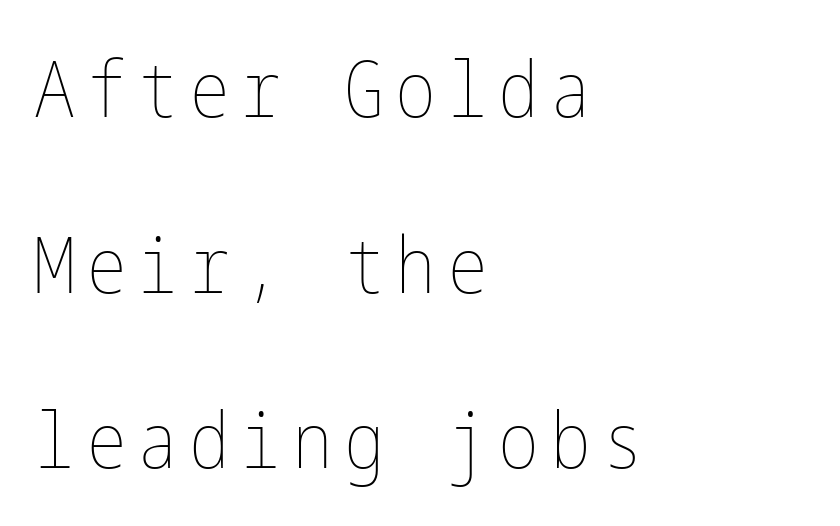
{"italic": "no", "bold": "no", "weight": "thin", "width": "condensed", "stroke_contrast": "low", "x_height": "medium", "underline": "no", "align": "left", "line_spacing": "loose", "line_spacing_ratio": 2.28, "glyph_px": 77}
